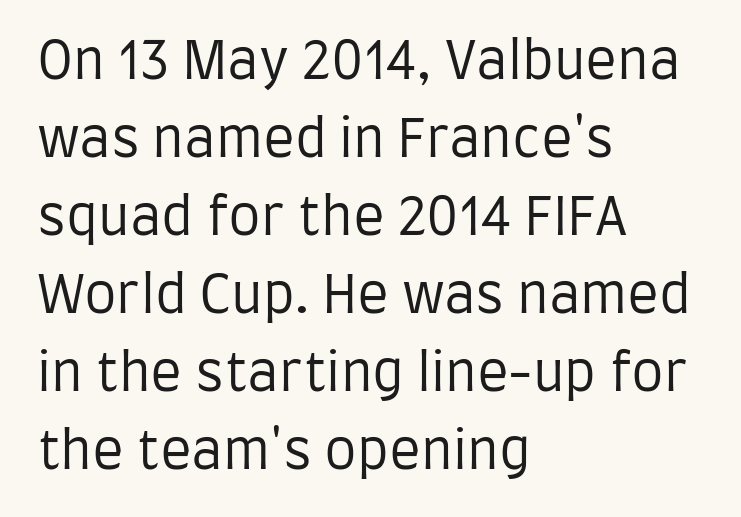
{"serif": "no", "italic": "no", "bold": "no", "weight": "regular", "width": "condensed", "stroke_contrast": "low", "x_height": "large", "monospaced": "no", "underline": "no", "align": "left", "line_spacing": "normal", "line_spacing_ratio": 1.5, "letter_spacing": "normal", "letter_spacing_em": 0.0, "glyph_px": 52}
